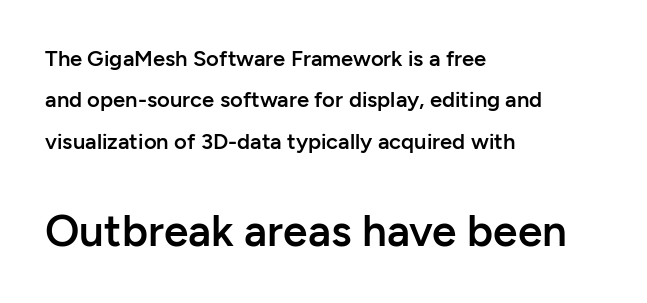
The image shows 44 px semibold sans-serif type, upright; set left-aligned, line spacing 1.88x, normal letter spacing, not underlined; the second (bottom) block is 2.0x larger; low stroke contrast and a medium x-height.
